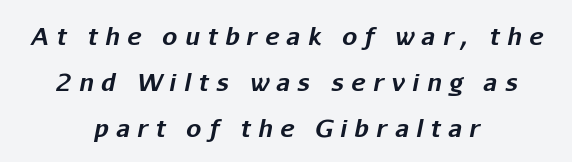
Q: Is the text bold? A: Yes.
Q: Is the text italic (slanted)? A: Yes, it leans right by about 11 degrees.
Q: Is the text underlined? A: No.
Q: How is the paragraph aligned? A: Centered.
Q: Is the spacing between letters normal or unusually wide? A: Unusually wide.
Q: Is the spacing between lines tight, normal or loose? A: Loose.
